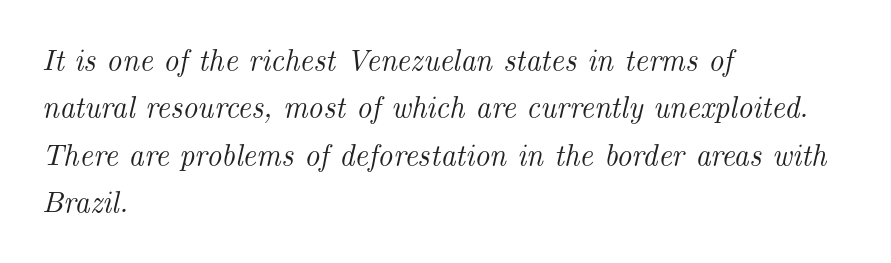
Underlining? Definitely not there. Character widths vary here, with narrow letters taking less room than wide ones. Visually the block forms a straight wall on the left and a jagged coastline on the right. The gaps between neighbouring characters are ordinary and unremarkable. These lines are composed in type with serifs. Notice how descenders clear the ascenders below comfortably — that's standard leading.
